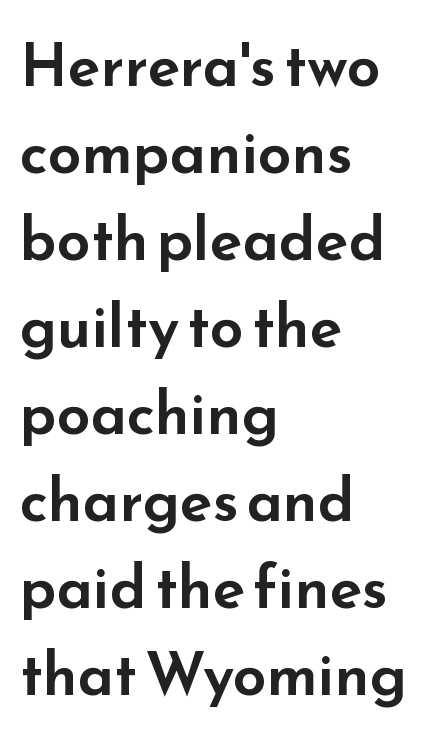
The image shows 60 px wide sans-serif type, upright; set left-aligned, normal line spacing (1.45x), normal letter spacing, not underlined; low stroke contrast and a small x-height.
